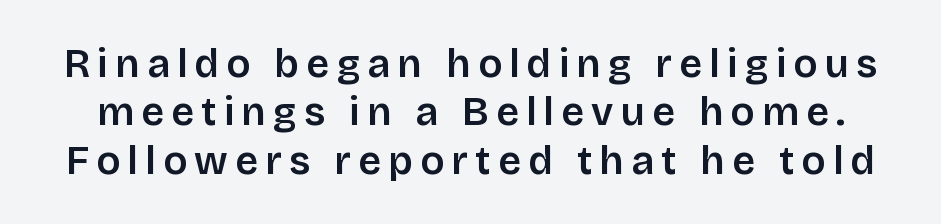
Proportional: the letters do not fall into vertical columns. The lettering stays uniformly vertical, giving the passage a roman look. The rendering shows plain stroke endings on the letterforms — a sans-serif design. Descender tails drop into unmarked territory.
